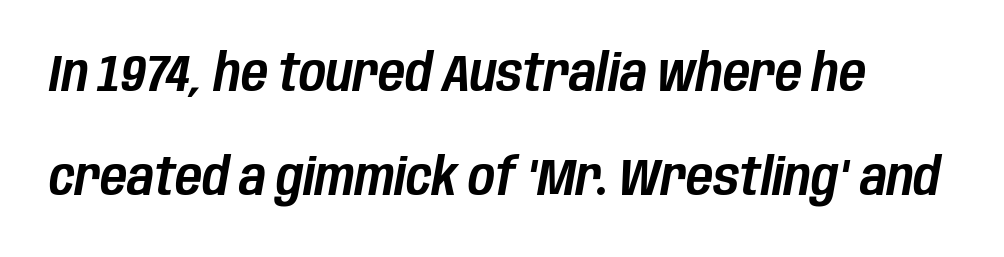
{"italic": "yes", "lean": "right", "slant_degrees": 10, "width": "condensed", "stroke_contrast": "low", "x_height": "large", "monospaced": "no", "underline": "no", "line_spacing": "loose", "line_spacing_ratio": 2.0, "letter_spacing": "normal", "letter_spacing_em": 0.0, "glyph_px": 52}
